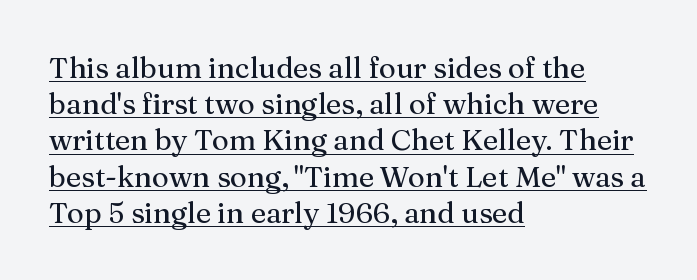
{"serif": "yes", "italic": "no", "width": "normal", "stroke_contrast": "medium", "x_height": "medium", "monospaced": "no", "underline": "yes", "align": "left", "line_spacing": "normal", "line_spacing_ratio": 1.25, "letter_spacing": "normal", "letter_spacing_em": 0.0, "glyph_px": 29}
